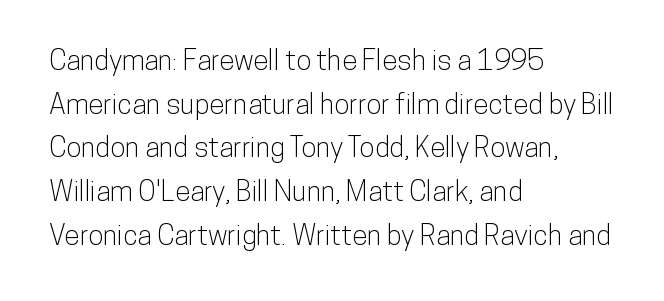
The image shows 28 px condensed sans-serif type, upright; set left-aligned, normal line spacing (1.56x), normal letter spacing, not underlined; low stroke contrast and a medium x-height.
